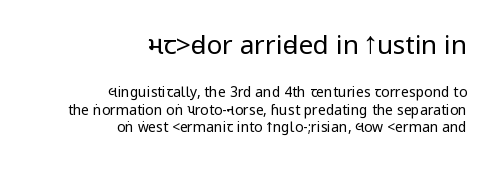
{"italic": "no", "bold": "no", "underline": "no", "align": "right", "line_spacing": "normal", "line_spacing_ratio": 1.27, "letter_spacing": "normal", "letter_spacing_em": 0.0, "larger_block": "first", "size_ratio": 1.86, "glyph_px": 26}
